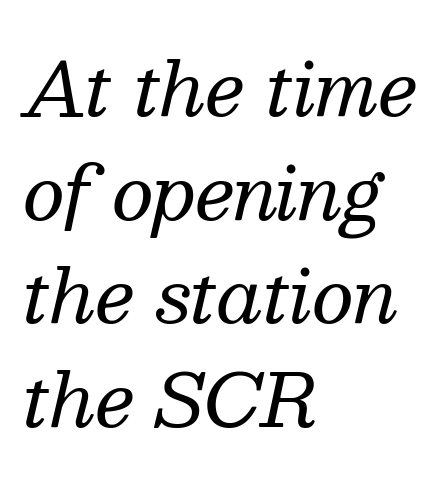
{"serif": "yes", "italic": "yes", "lean": "right", "slant_degrees": 13, "bold": "no", "weight": "regular", "width": "normal", "stroke_contrast": "medium", "x_height": "medium", "monospaced": "no", "underline": "no", "align": "left", "line_spacing": "normal", "line_spacing_ratio": 1.42, "letter_spacing": "normal", "letter_spacing_em": 0.0, "glyph_px": 73}
